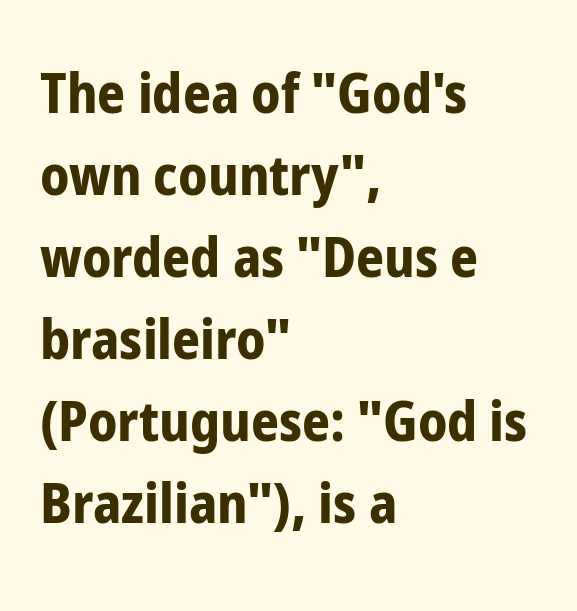
The image shows 55 px bold, condensed sans-serif type, upright; set left-aligned, normal line spacing (1.49x), normal letter spacing, not underlined; low stroke contrast and a medium x-height.
